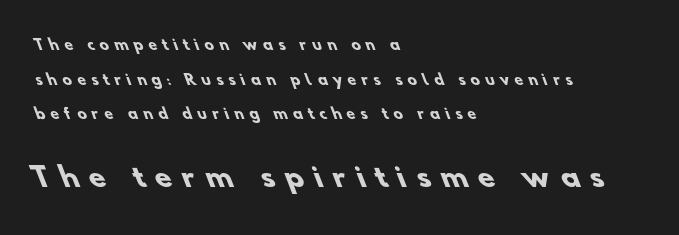
The image shows 27 px bold type; set left-aligned, loose line spacing (2.47x), unusually wide letter spacing (+0.39 em), not underlined; the second (bottom) block is 1.93x larger.
